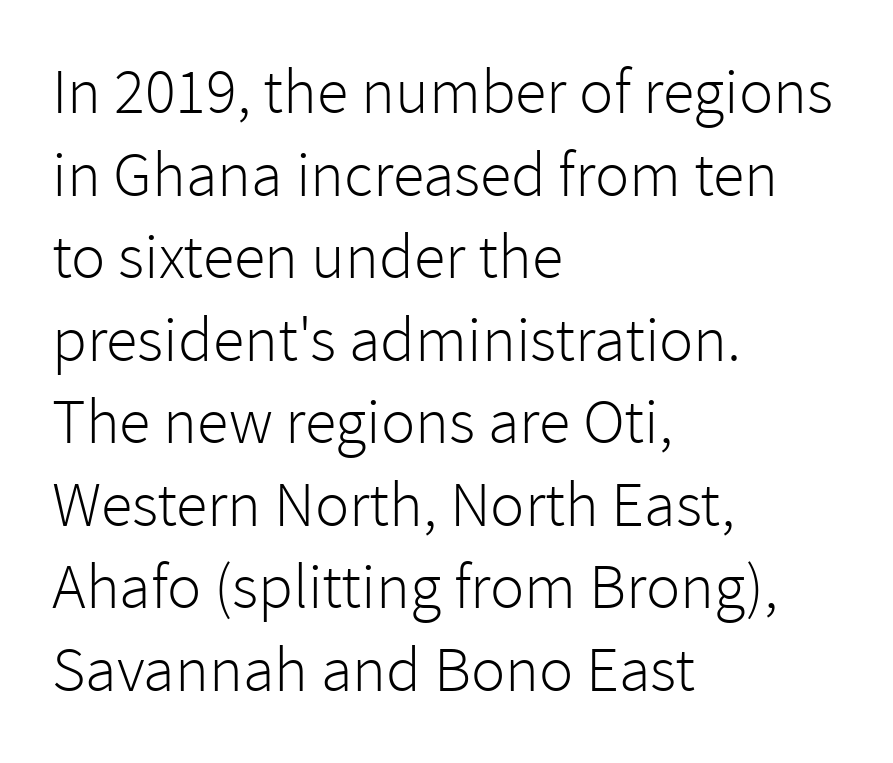
Q: Is the text bold? A: No.
Q: Is the text italic (slanted)? A: No, it is upright.
Q: Is the typeface a serif or a sans-serif typeface? A: Sans-serif.
Q: Is the text underlined? A: No.
Q: How is the paragraph aligned? A: Left-aligned.
Q: Is the spacing between letters normal or unusually wide? A: Normal.
Q: Is the spacing between lines tight, normal or loose? A: Normal.
Q: Width (condensed, normal, or wide)? A: Normal.
Q: Stroke contrast? A: Low.
Q: x-height? A: Medium.
Q: Monospaced? A: No.
